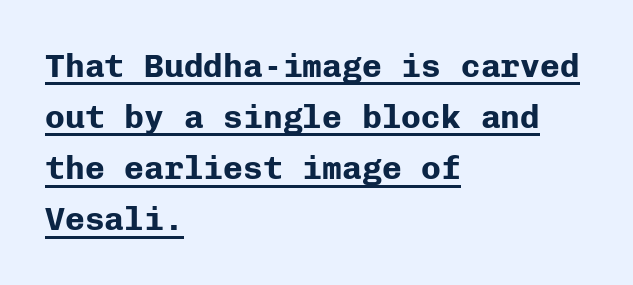
The image shows 33 px bold sans-serif type, upright, monospaced; set left-aligned, normal line spacing (1.55x), normal letter spacing, underlined; low stroke contrast and a medium x-height.
